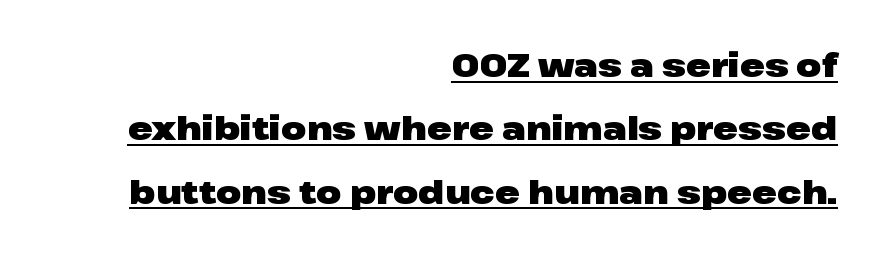
{"serif": "no", "italic": "no", "bold": "yes", "weight": "heavy", "width": "wide", "stroke_contrast": "low", "x_height": "medium", "monospaced": "no", "underline": "yes", "align": "right", "line_spacing": "loose", "line_spacing_ratio": 1.92, "letter_spacing": "normal", "letter_spacing_em": 0.0, "glyph_px": 33}
